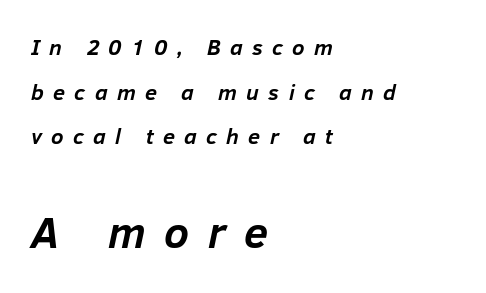
{"italic": "yes", "lean": "right", "slant_degrees": 12, "bold": "yes", "weight": "semibold", "width": "normal", "stroke_contrast": "low", "x_height": "medium", "monospaced": "no", "underline": "no", "align": "left", "line_spacing": "loose", "line_spacing_ratio": 2.03, "letter_spacing": "wide", "letter_spacing_em": 0.42, "larger_block": "second", "size_ratio": 2.0, "glyph_px": 44}
